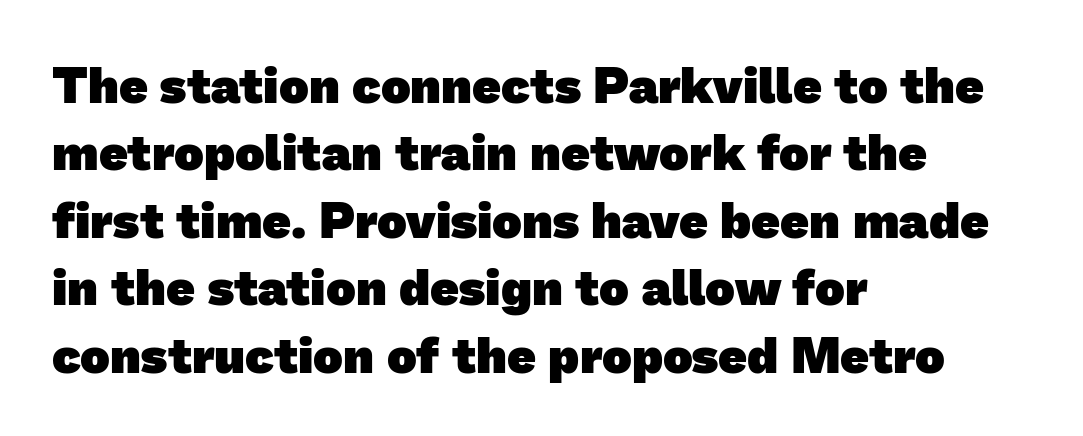
A typesetter would call this zero additional tracking. Lines of text with bare space underneath. If you measured baseline to baseline, you'd find a middling distance. Grotesque or geometric, the face here clearly has no serifs. A typesetter would call this proportional, since set widths differ per character. A dark, heavy texture on the line: the type is bold.
